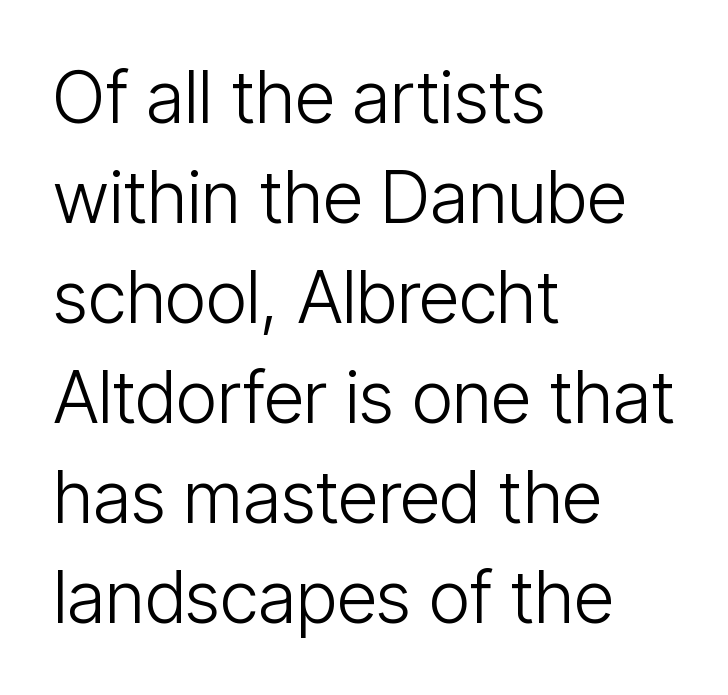
The image shows 72 px light, condensed sans-serif type, upright; set left-aligned, normal line spacing (1.39x), normal letter spacing, not underlined; low stroke contrast and a medium x-height.
